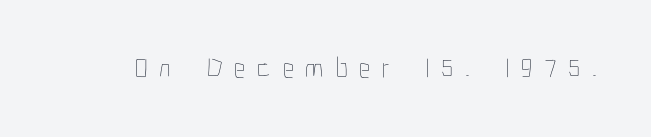
Q: Is the text bold? A: No.
Q: Is the text italic (slanted)? A: No, it is upright.
Q: Is the text underlined? A: No.
Q: Is the spacing between letters normal or unusually wide? A: Unusually wide.
Q: Width (condensed, normal, or wide)? A: Condensed.
Q: Stroke contrast? A: Low.
Q: x-height? A: Medium.
Q: Monospaced? A: No.
